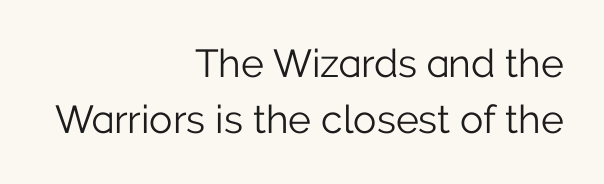
The image shows 39 px light sans-serif type, upright; set right-aligned, normal line spacing (1.44x), normal letter spacing, not underlined; low stroke contrast and a medium x-height.
